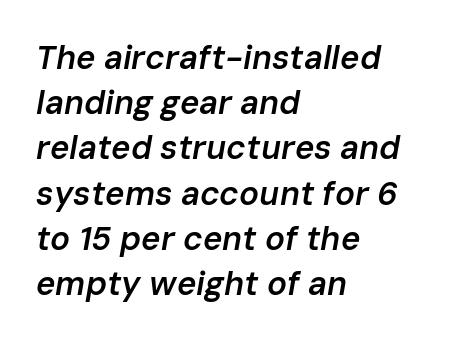
{"italic": "yes", "lean": "right", "slant_degrees": 10, "bold": "semi", "weight": "semibold", "width": "normal", "stroke_contrast": "low", "x_height": "medium", "monospaced": "no", "underline": "no", "align": "left", "line_spacing": "normal", "line_spacing_ratio": 1.37, "letter_spacing": "normal", "letter_spacing_em": 0.0, "glyph_px": 33}
